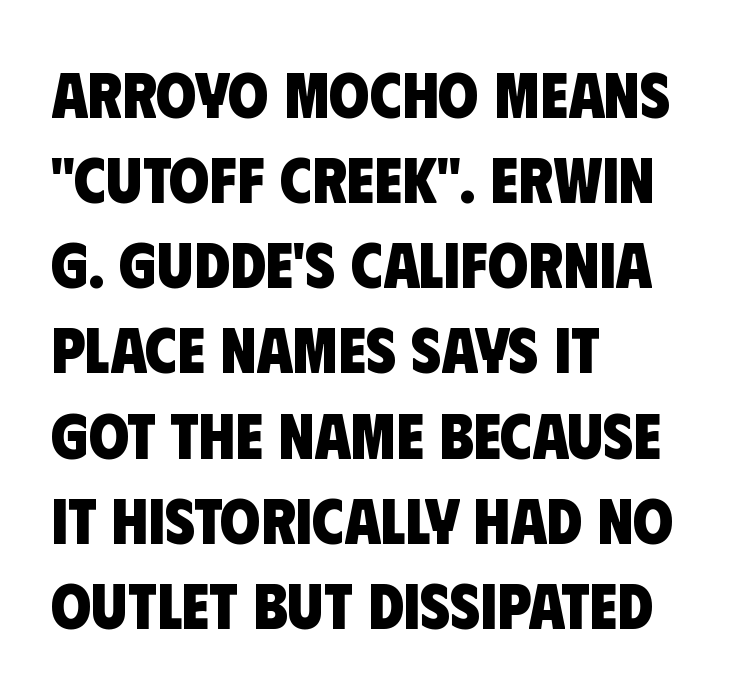
{"serif": "no", "bold": "yes", "weight": "heavy", "width": "condensed", "stroke_contrast": "low", "x_height": "large", "monospaced": "no", "underline": "no", "align": "left", "line_spacing": "normal", "line_spacing_ratio": 1.31, "letter_spacing": "normal", "letter_spacing_em": 0.0, "glyph_px": 65}
